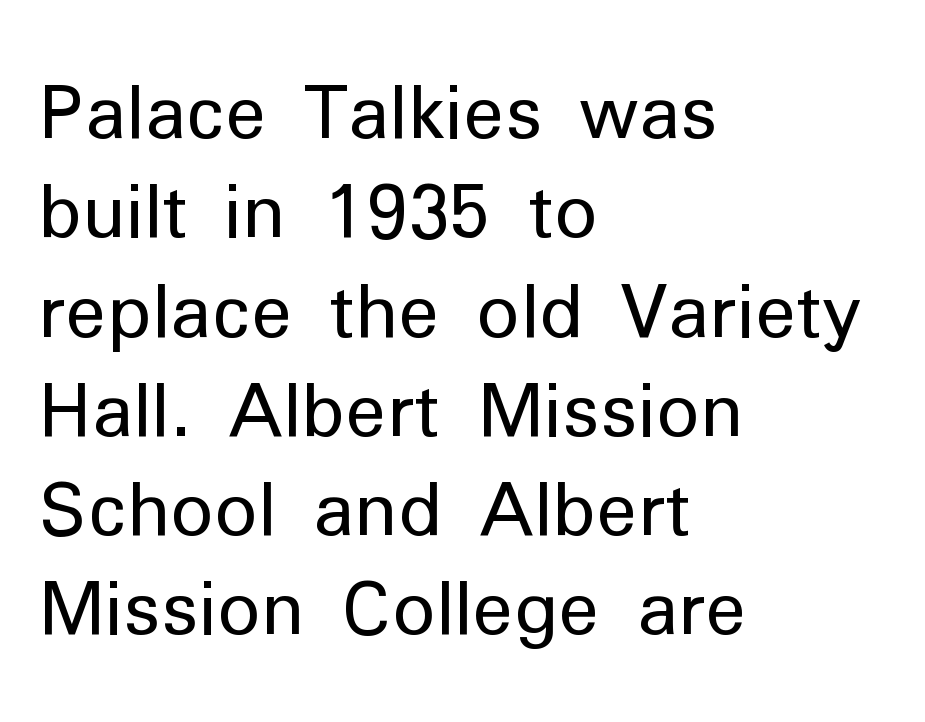
The image shows 73 px regular-weight sans-serif type, upright; set left-aligned, normal line spacing (1.36x), normal letter spacing, not underlined; low stroke contrast and a medium x-height.
